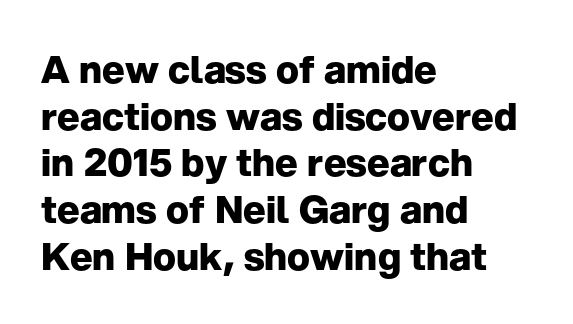
The image shows 38 px heavy sans-serif type, upright; set left-aligned, line spacing 1.23x, normal letter spacing, not underlined; low stroke contrast and a medium x-height.
